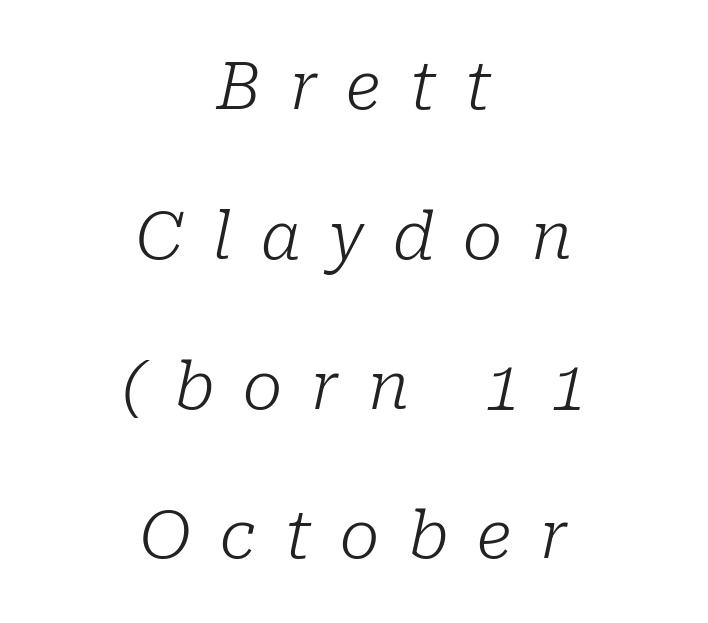
{"serif": "yes", "italic": "yes", "lean": "right", "slant_degrees": 10, "bold": "no", "weight": "light", "width": "normal", "stroke_contrast": "low", "x_height": "medium", "monospaced": "no", "underline": "no", "align": "center", "line_spacing": "loose", "line_spacing_ratio": 2.27, "letter_spacing": "wide", "letter_spacing_em": 0.44, "glyph_px": 66}
